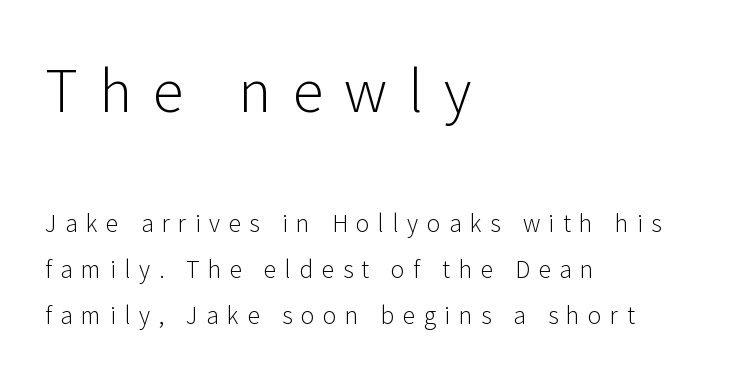
The image shows 57 px light sans-serif type, upright; set left-aligned, loose line spacing (2.0x), unusually wide letter spacing (+0.37 em), not underlined; the first (top) block is 2.48x larger; low stroke contrast and a medium x-height.
